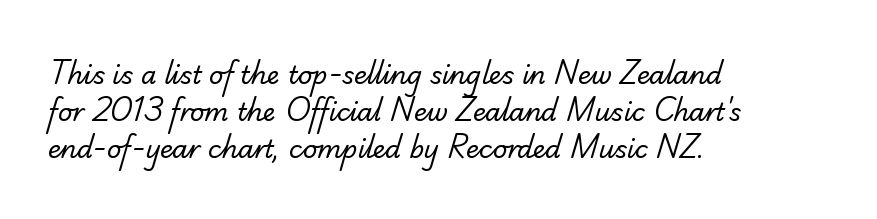
The image shows 25 px text type; set left-aligned, normal line spacing (1.48x), normal letter spacing, not underlined.
